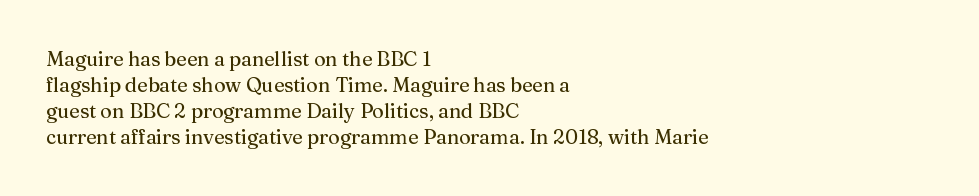
The image shows 20 px text type, upright; set left-aligned, normal line spacing (1.3x), normal letter spacing, not underlined.
